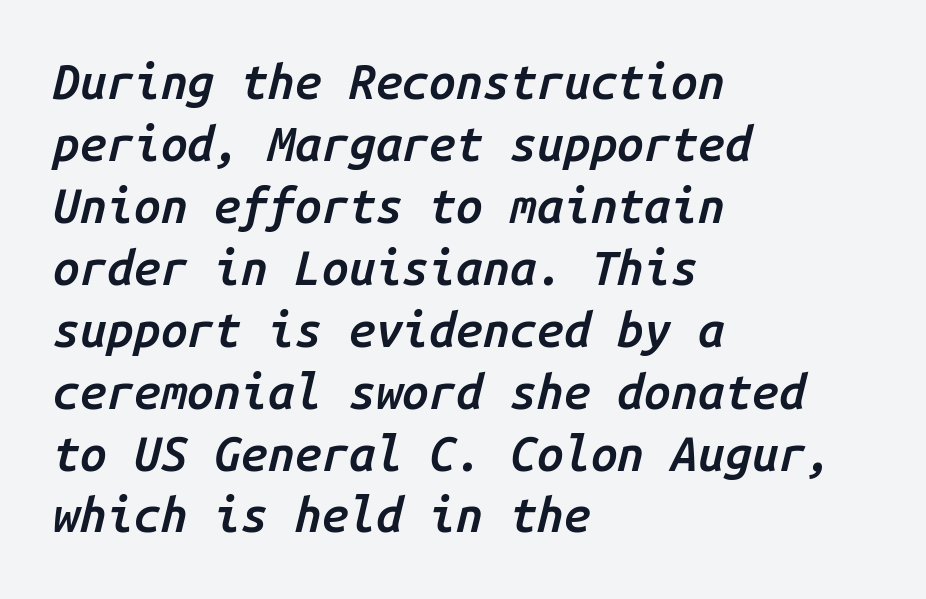
{"italic": "yes", "lean": "right", "slant_degrees": 14, "bold": "semi", "weight": "semibold", "width": "normal", "stroke_contrast": "low", "x_height": "medium", "monospaced": "yes", "underline": "no", "align": "left", "line_spacing": "normal", "line_spacing_ratio": 1.29, "letter_spacing": "normal", "letter_spacing_em": 0.0, "glyph_px": 48}
